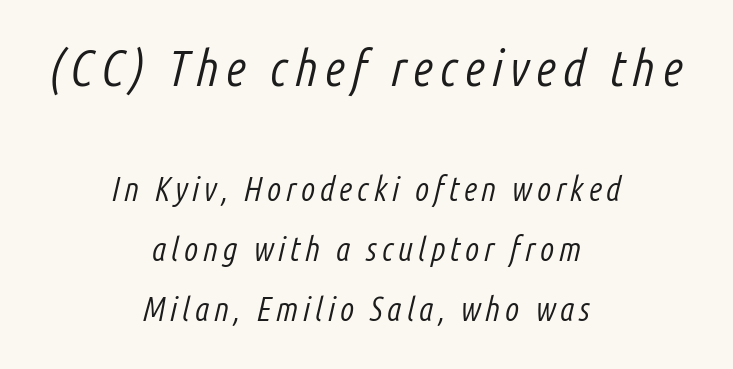
The image shows 50 px light, condensed type, italic (leaning right); set centered, line spacing 1.81x, not underlined; the first (top) block is 1.52x larger; low stroke contrast and a medium x-height.
